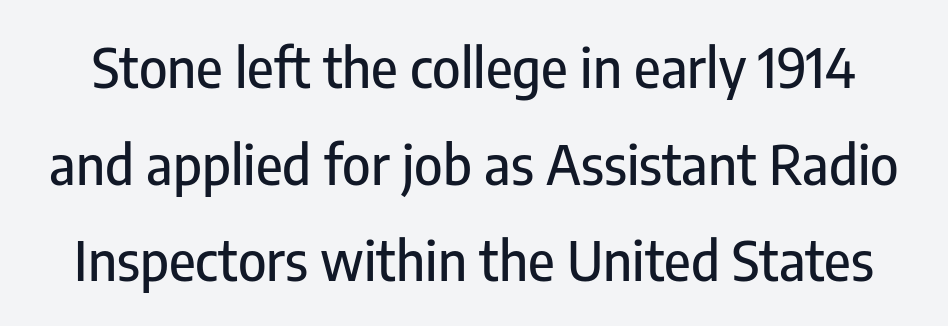
{"serif": "no", "italic": "no", "width": "condensed", "stroke_contrast": "low", "x_height": "medium", "monospaced": "no", "underline": "no", "line_spacing_ratio": 1.79, "letter_spacing": "normal", "letter_spacing_em": 0.0, "glyph_px": 54}
